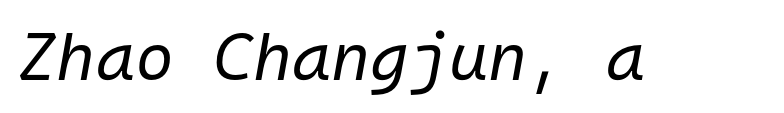
The image shows 67 px regular-weight type, italic (leaning right), monospaced; set normal letter spacing, not underlined; low stroke contrast and a medium x-height.
